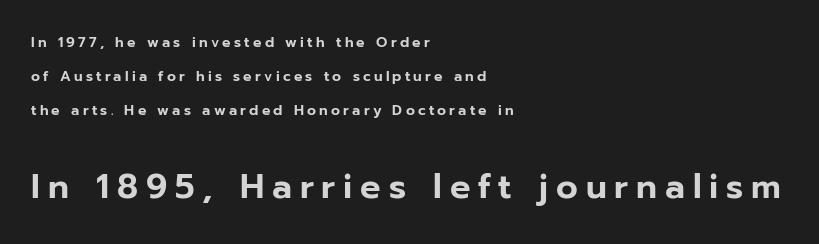
Q: Is the text italic (slanted)? A: No, it is upright.
Q: Is the typeface a serif or a sans-serif typeface? A: Sans-serif.
Q: Is the text underlined? A: No.
Q: How is the paragraph aligned? A: Left-aligned.
Q: Is the spacing between letters normal or unusually wide? A: Unusually wide.
Q: Is the spacing between lines tight, normal or loose? A: Loose.
Q: Which block of text is set in a larger size, the first (top) or the second (bottom)? A: The second (bottom) one.
Q: Width (condensed, normal, or wide)? A: Normal.
Q: Stroke contrast? A: Low.
Q: x-height? A: Medium.
Q: Monospaced? A: No.
